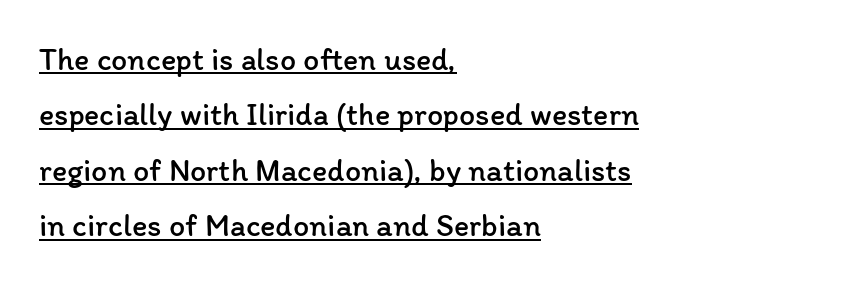
One-word summary of the alignment: left. Honestly, the letter spacing is just normal — you wouldn't notice it. The rendered words wear a rule along their underside. The strokes are not fattened; the text isn't bold. Italic: no, the glyphs are upright roman.
